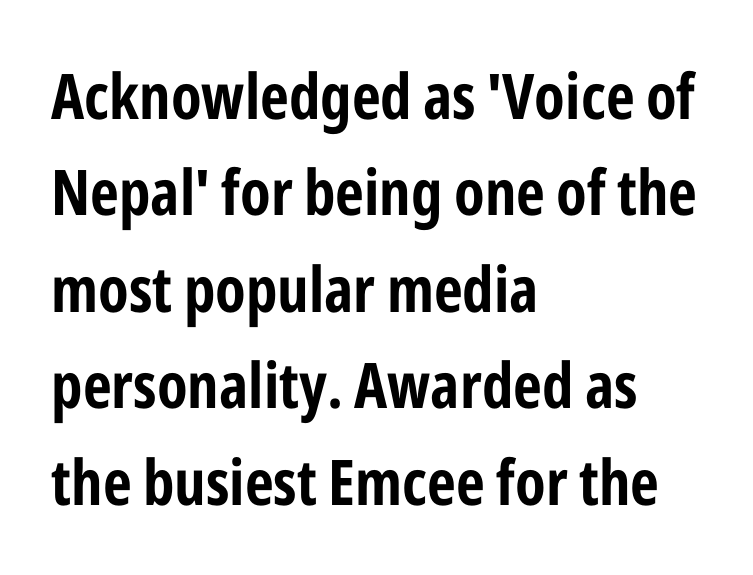
The image shows 63 px bold, condensed sans-serif type, upright; set left-aligned, normal line spacing (1.53x), normal letter spacing, not underlined; low stroke contrast and a medium x-height.
